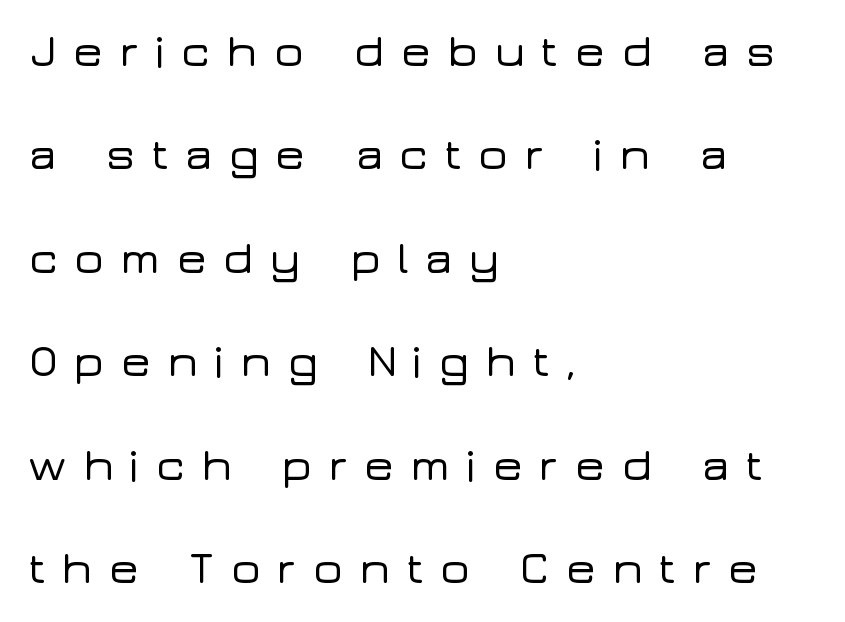
The image shows 46 px wide sans-serif type, upright; set left-aligned, loose line spacing (2.25x), unusually wide letter spacing (+0.33 em), not underlined; low stroke contrast and a medium x-height.
